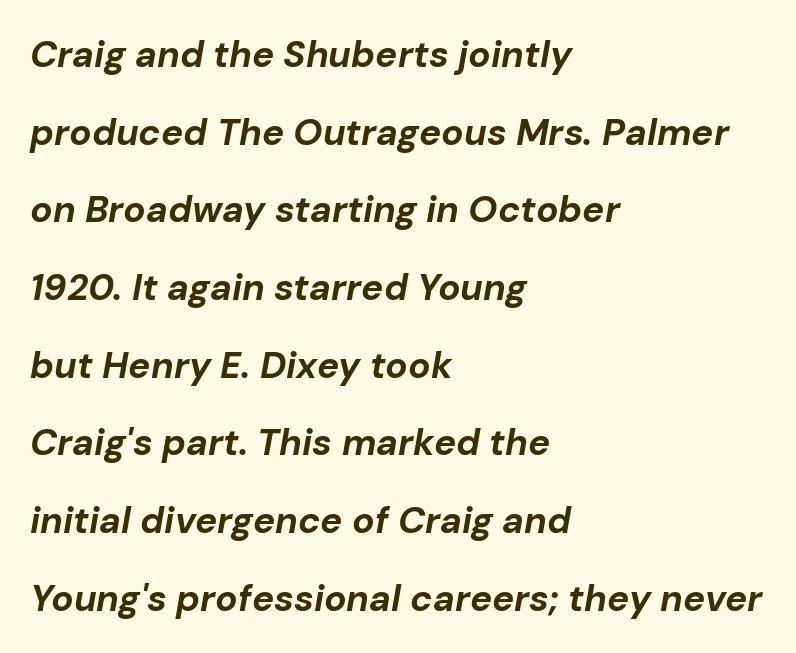
The image shows 37 px bold type, italic (leaning right); set left-aligned, loose line spacing (2.1x), normal letter spacing, not underlined; low stroke contrast and a medium x-height.
